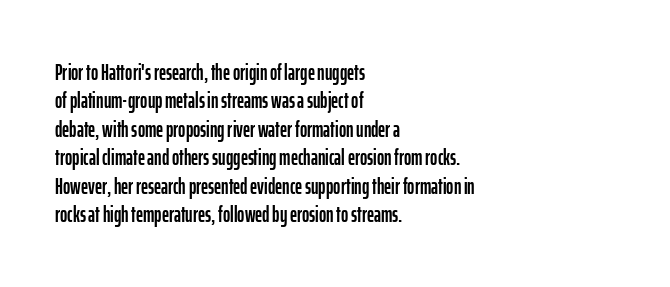
{"italic": "no", "underline": "no", "align": "left", "line_spacing": "normal", "line_spacing_ratio": 1.29, "letter_spacing": "normal", "letter_spacing_em": 0.0, "glyph_px": 22}
